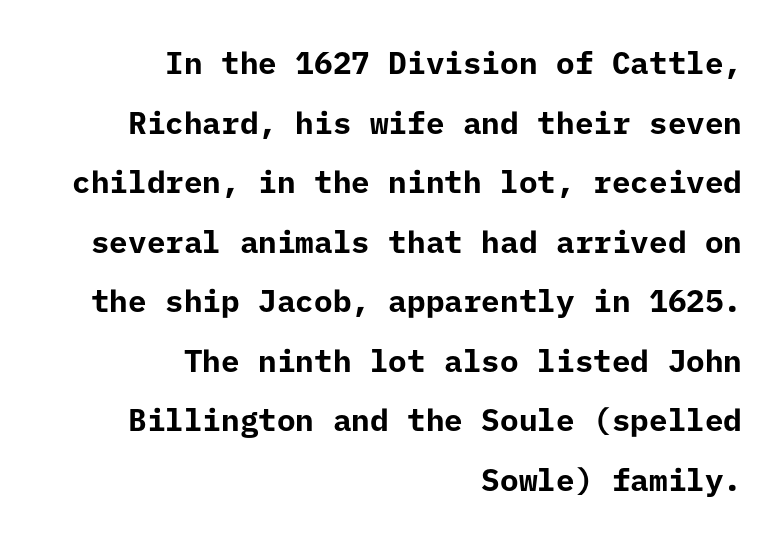
Q: Is the text bold? A: Yes.
Q: Is the text italic (slanted)? A: No, it is upright.
Q: Is the typeface a serif or a sans-serif typeface? A: Sans-serif.
Q: Is the text underlined? A: No.
Q: How is the paragraph aligned? A: Right-aligned.
Q: Is the spacing between letters normal or unusually wide? A: Normal.
Q: Is the spacing between lines tight, normal or loose? A: Loose.
Q: Width (condensed, normal, or wide)? A: Normal.
Q: Stroke contrast? A: Low.
Q: x-height? A: Medium.
